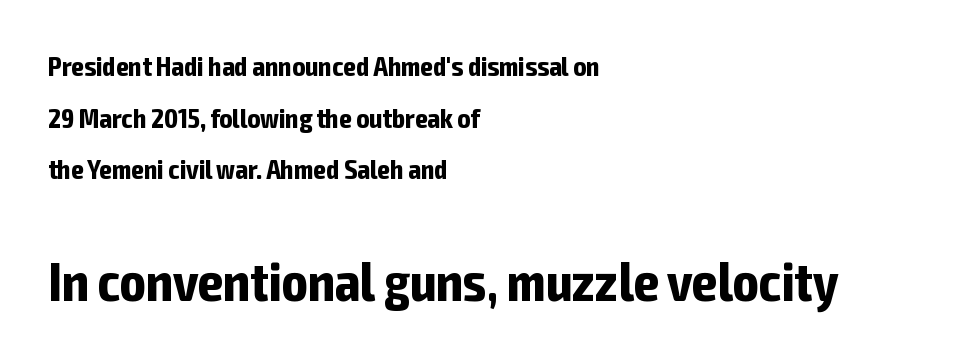
The image shows 54 px bold, condensed sans-serif type, upright; set left-aligned, loose line spacing (1.91x), normal letter spacing, not underlined; the second (bottom) block is 2.0x larger; low stroke contrast and a medium x-height.
